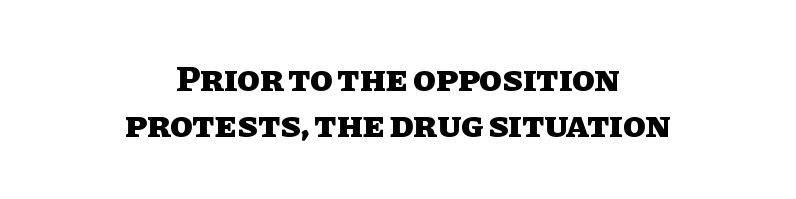
Rendered with straight, roman letterforms. A centered setting, common on invitations and titles, is used for this passage. Bold? Absolutely — the strokes are thick and heavy. Each letter keeps its own natural width here, so spacing adapts to shape.
